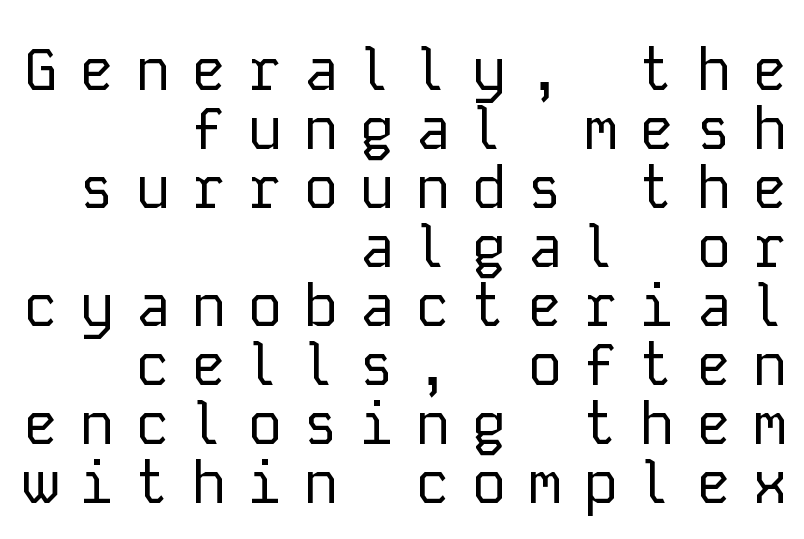
The passage shown stacks its lines with hardly any gap. Weight class: somewhere from thin through regular. The passage shown is typed in a monospace face where columns stay perfectly aligned. Only glyphs here, with clear space below each row. Honestly, the letter spacing is so wide it's the main thing you notice. Unlike italic type, these characters show no tilt at all.
